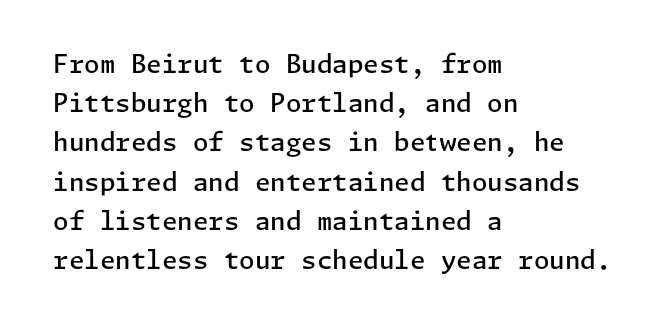
A bare baseline throughout the passage. The sample has been set in demibold, a notch under bold. The paragraph shown leans on its left margin. When letters stand straight like this, we call the style roman or upright. The space between consecutive lines is moderate.
